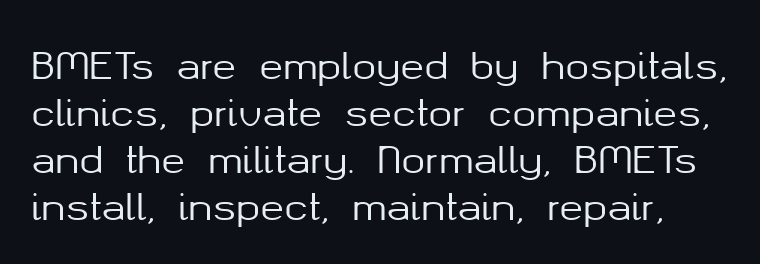
{"serif": "no", "italic": "no", "width": "normal", "stroke_contrast": "medium", "x_height": "medium", "monospaced": "no", "underline": "no", "line_spacing": "normal", "line_spacing_ratio": 1.31, "letter_spacing": "normal", "letter_spacing_em": 0.0, "glyph_px": 36}
